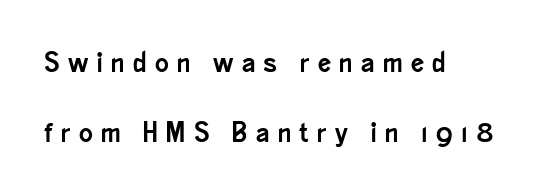
Honestly, there is no underline to notice here at all. The rag falls on the right side of this text block. The passage shown is typeset with a sans-serif family. Airy leading.
